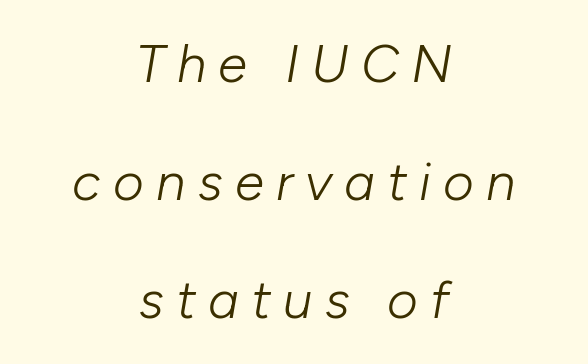
{"italic": "yes", "lean": "right", "slant_degrees": 10, "bold": "no", "weight": "light", "width": "normal", "stroke_contrast": "low", "x_height": "medium", "monospaced": "no", "underline": "no", "align": "center", "line_spacing": "loose", "line_spacing_ratio": 2.23, "letter_spacing": "wide", "letter_spacing_em": 0.23, "glyph_px": 53}
